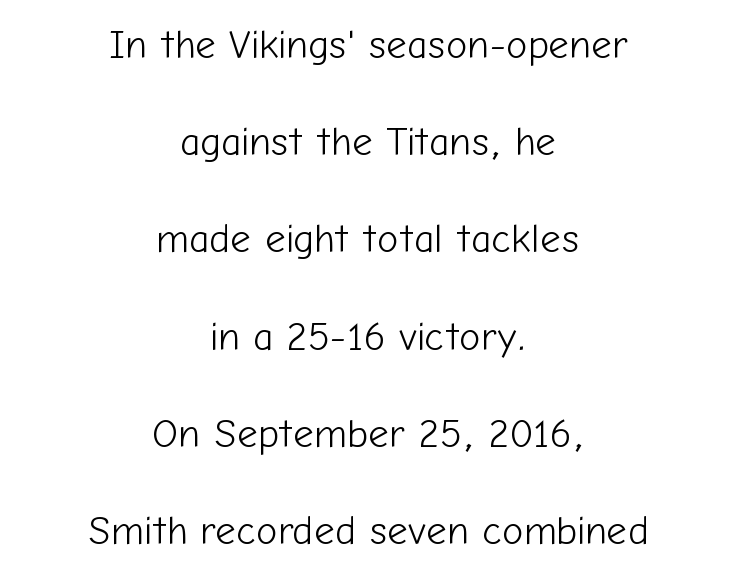
The face used here is rendered with its standard letterfit. On a weight scale, this lands at 450 or below. Upright lettering throughout. Looks like regular typesetting: each glyph gets only the width it needs. Type without underlining.
